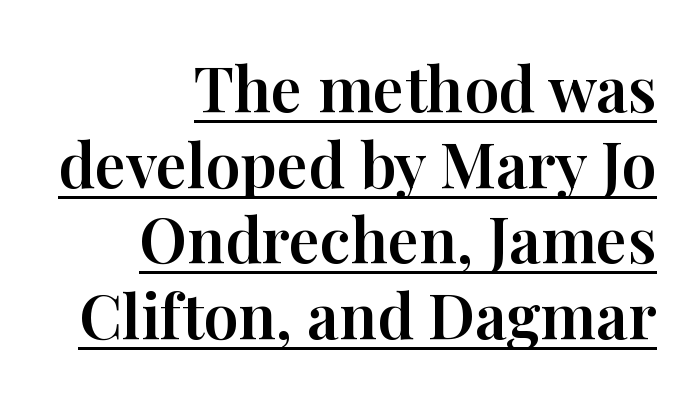
A typesetter would call this proportional, since set widths differ per character. Which margin do the lines hug? The right one — the left edge is uneven. It's the straight-up-and-down kind of type. Does a line run under the words? Yes, clearly. Inter-character spacing is left at the font's built-in metrics. The passage shown is typeset with a serif family.
